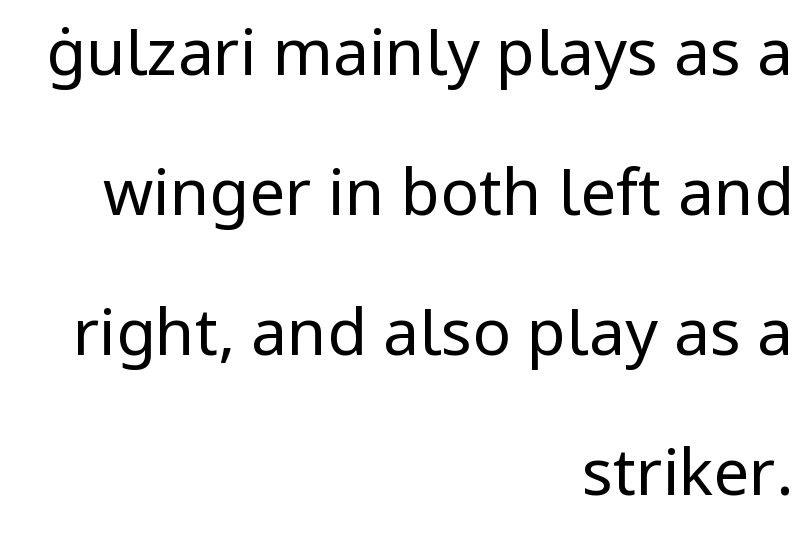
{"serif": "no", "italic": "no", "bold": "no", "weight": "regular", "width": "normal", "stroke_contrast": "low", "x_height": "medium", "monospaced": "no", "underline": "no", "align": "right", "line_spacing": "loose", "line_spacing_ratio": 2.19, "letter_spacing": "normal", "letter_spacing_em": 0.0, "glyph_px": 64}
